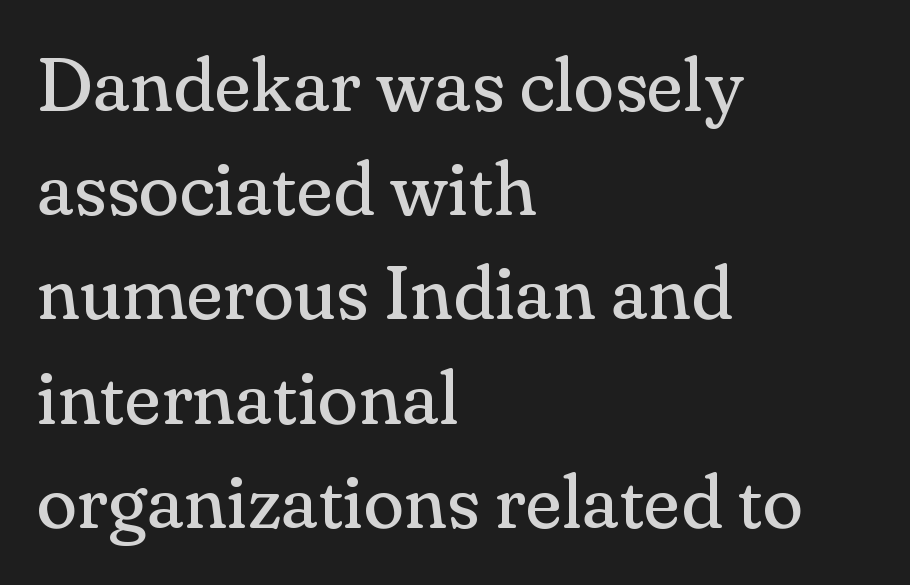
Q: Is the text bold? A: No.
Q: Is the text italic (slanted)? A: No, it is upright.
Q: Is the typeface a serif or a sans-serif typeface? A: Serif.
Q: Is the text underlined? A: No.
Q: How is the paragraph aligned? A: Left-aligned.
Q: Is the spacing between letters normal or unusually wide? A: Normal.
Q: Is the spacing between lines tight, normal or loose? A: Normal.
Q: Width (condensed, normal, or wide)? A: Normal.
Q: Stroke contrast? A: Medium.
Q: x-height? A: Small.
Q: Monospaced? A: No.
